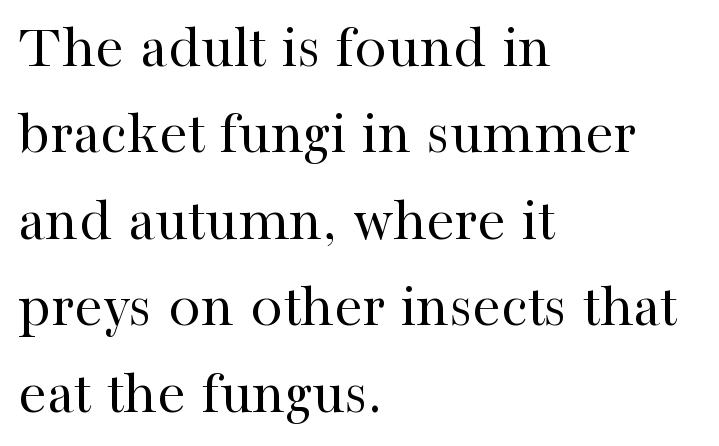
{"serif": "yes", "italic": "no", "bold": "no", "weight": "regular", "width": "normal", "stroke_contrast": "high", "x_height": "medium", "monospaced": "no", "underline": "no", "align": "left", "line_spacing": "normal", "line_spacing_ratio": 1.35, "letter_spacing": "normal", "letter_spacing_em": 0.0, "glyph_px": 64}
